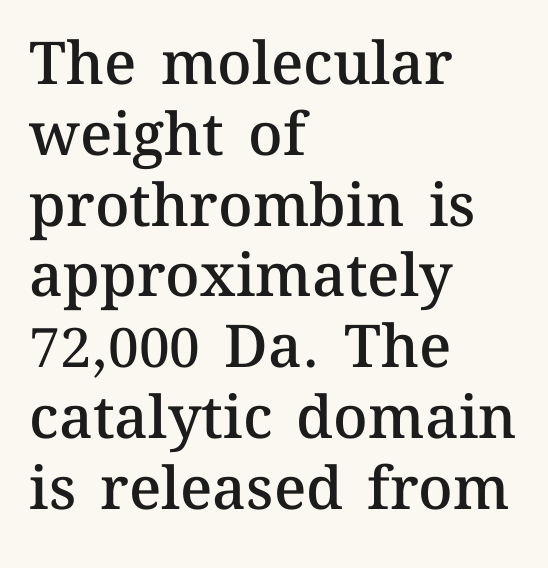
Where is the straight margin? On the left. Each letter keeps its own natural width here, so spacing adapts to shape. Notice how the stems are strictly vertical — no italics here. Nothing unusual about the tracking: characters are spaced as the font intends.
